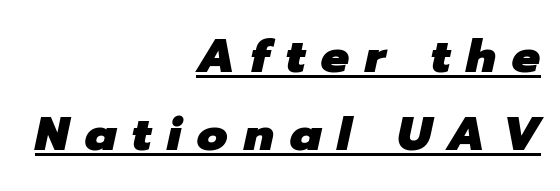
Q: Is the text bold? A: Yes.
Q: Is the text italic (slanted)? A: Yes, it leans right by about 12 degrees.
Q: Is the text underlined? A: Yes.
Q: How is the paragraph aligned? A: Right-aligned.
Q: Is the spacing between letters normal or unusually wide? A: Unusually wide.
Q: Is the spacing between lines tight, normal or loose? A: Normal.
Q: Width (condensed, normal, or wide)? A: Normal.
Q: Stroke contrast? A: Low.
Q: x-height? A: Medium.
Q: Monospaced? A: No.
